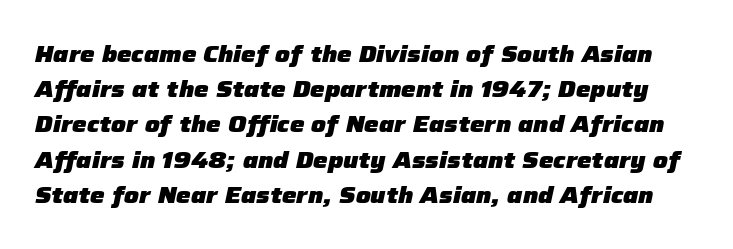
The image shows 23 px bold type, italic (leaning right); set normal line spacing (1.53x), normal letter spacing, not underlined.
